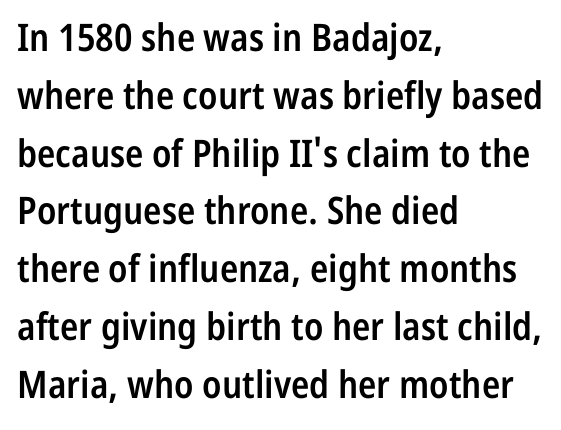
Q: Is the text bold? A: Semi-bold.
Q: Is the text italic (slanted)? A: No, it is upright.
Q: Is the typeface a serif or a sans-serif typeface? A: Sans-serif.
Q: Is the text underlined? A: No.
Q: How is the paragraph aligned? A: Left-aligned.
Q: Is the spacing between letters normal or unusually wide? A: Normal.
Q: Is the spacing between lines tight, normal or loose? A: Normal.
Q: Width (condensed, normal, or wide)? A: Condensed.
Q: Stroke contrast? A: Low.
Q: x-height? A: Medium.
Q: Monospaced? A: No.
